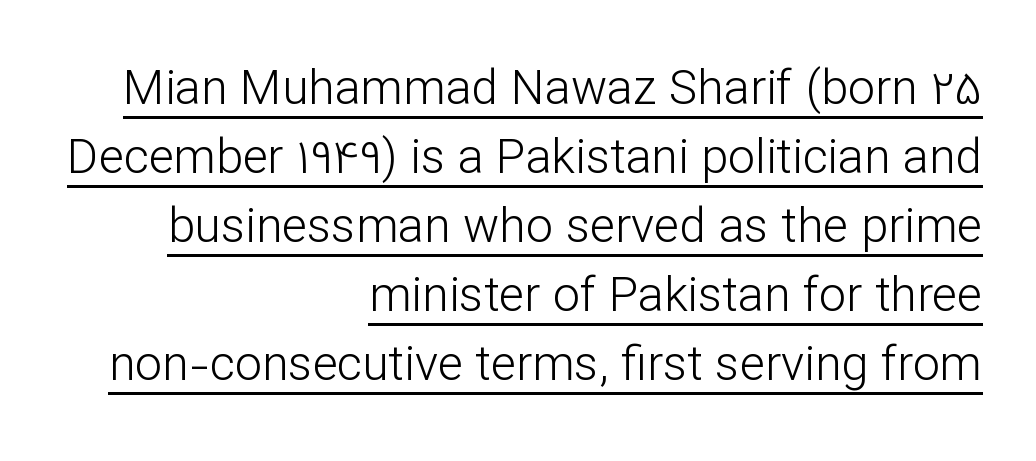
Every character sits straight up, as roman type does. Check where the strokes stop: nothing finishes them off — pure sans. Ink coverage per letter is moderate at most. Whoever set this chose a conventional vertical rhythm. Each line of the rendering has a horizontal stroke beneath the glyphs. In CSS terms this would be text-align: right.
